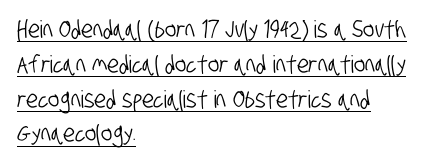
The image shows 24 px text type; set left-aligned, normal line spacing (1.45x), normal letter spacing, underlined.
